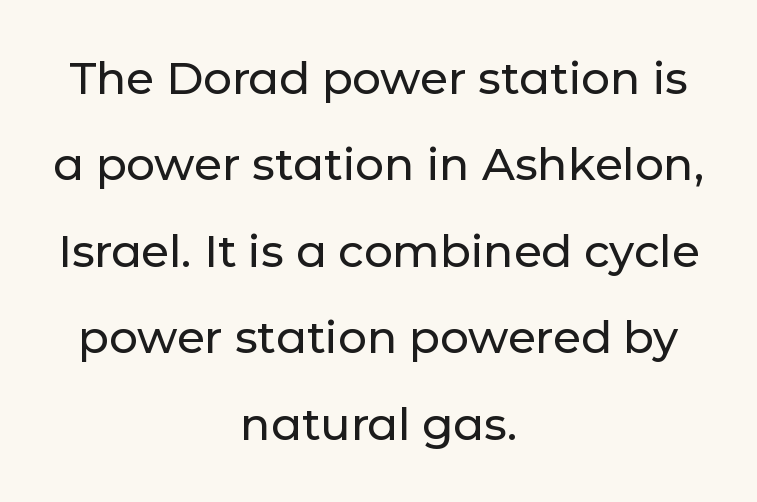
The image shows 45 px sans-serif type, upright; set centered, loose line spacing (1.92x), normal letter spacing, not underlined; low stroke contrast and a medium x-height.
